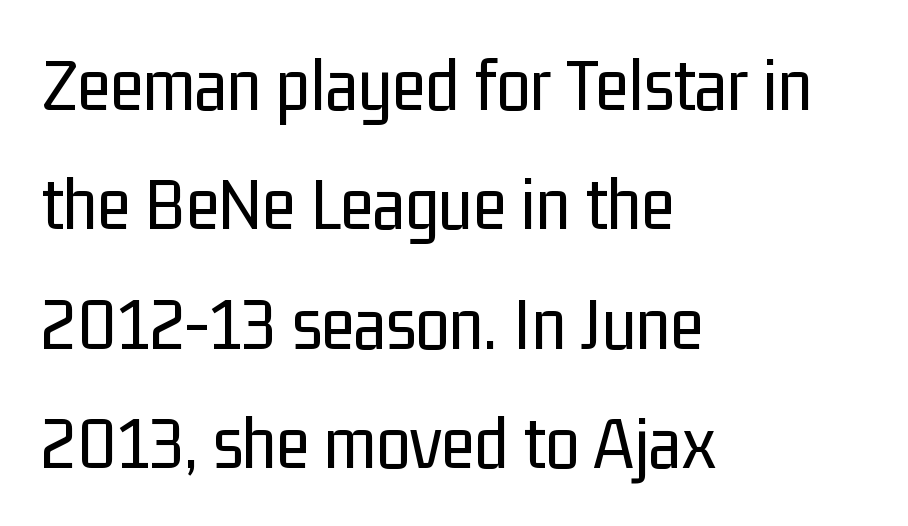
{"serif": "no", "italic": "no", "bold": "no", "weight": "regular", "width": "condensed", "stroke_contrast": "low", "x_height": "medium", "monospaced": "no", "underline": "no", "align": "left", "line_spacing": "normal", "line_spacing_ratio": 1.55, "letter_spacing": "normal", "letter_spacing_em": 0.0, "glyph_px": 77}
